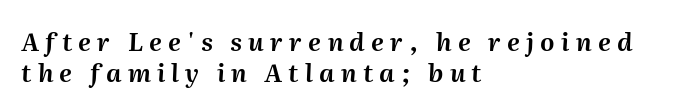
Q: Is the text italic (slanted)? A: Yes, it leans right by about 2 degrees.
Q: Is the text underlined? A: No.
Q: How is the paragraph aligned? A: Left-aligned.
Q: Is the spacing between letters normal or unusually wide? A: Unusually wide.
